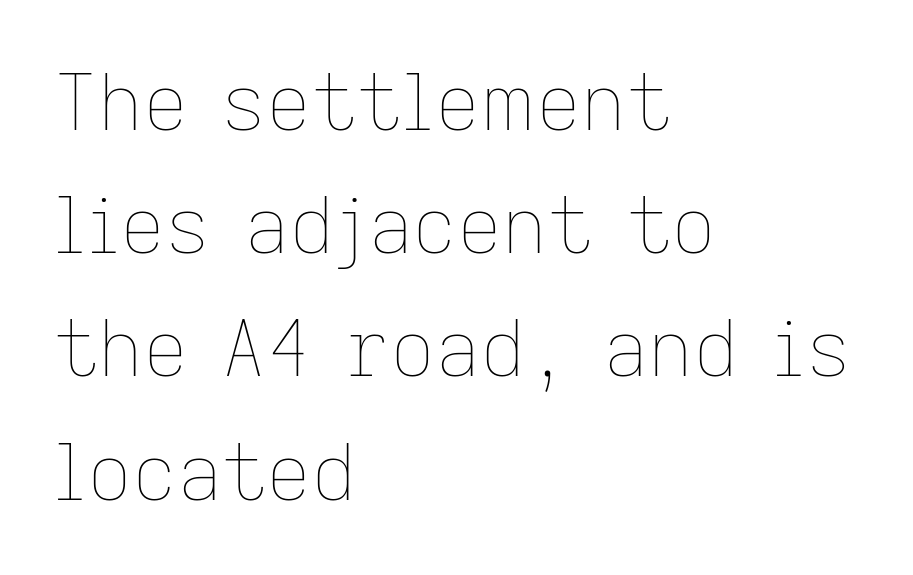
The image shows 78 px thin type, upright; set left-aligned, normal line spacing (1.58x), normal letter spacing, not underlined; low stroke contrast and a medium x-height.
